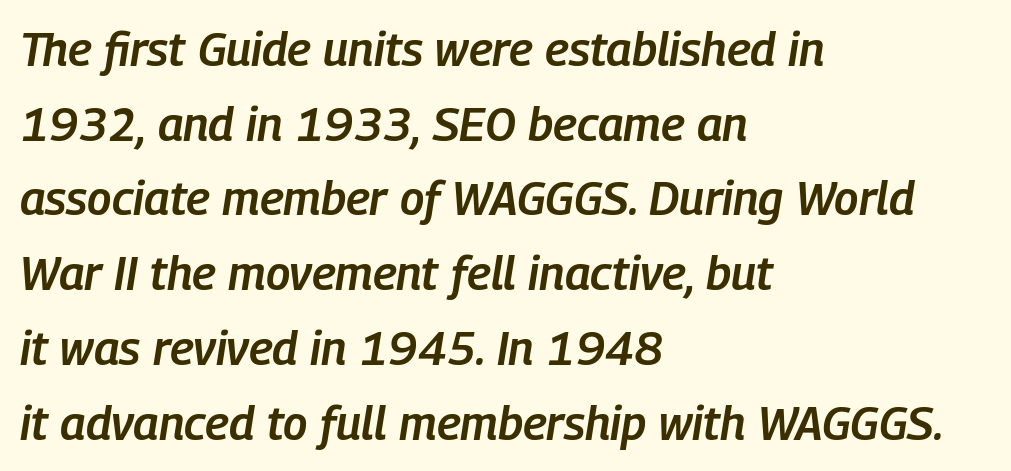
Q: Is the text bold? A: Semi-bold.
Q: Is the text italic (slanted)? A: Yes, it leans right by about 9 degrees.
Q: Is the text underlined? A: No.
Q: How is the paragraph aligned? A: Left-aligned.
Q: Is the spacing between letters normal or unusually wide? A: Normal.
Q: Is the spacing between lines tight, normal or loose? A: Normal.
Q: Width (condensed, normal, or wide)? A: Condensed.
Q: Stroke contrast? A: Low.
Q: x-height? A: Medium.
Q: Monospaced? A: No.
